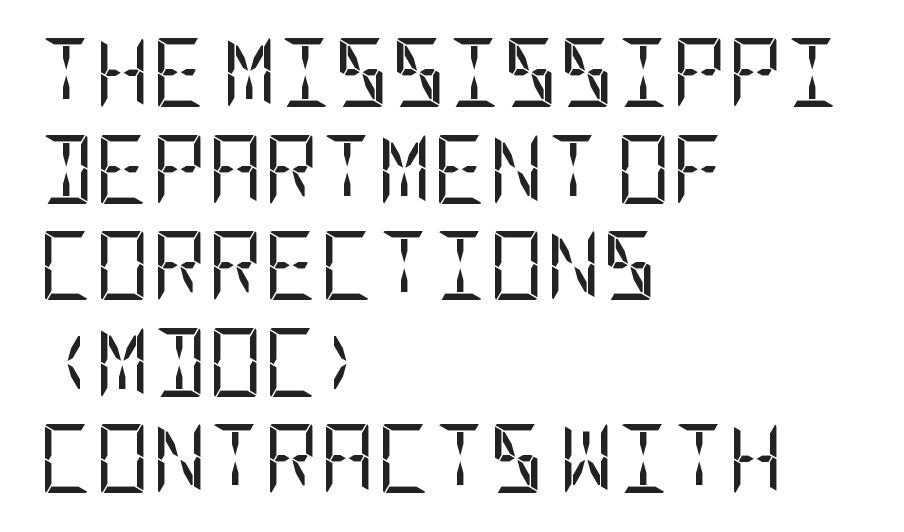
{"serif": "no", "italic": "no", "bold": "no", "weight": "regular", "width": "condensed", "stroke_contrast": "low", "x_height": "large", "underline": "no", "align": "left", "line_spacing": "normal", "line_spacing_ratio": 1.4, "letter_spacing": "normal", "letter_spacing_em": 0.0, "glyph_px": 69}
